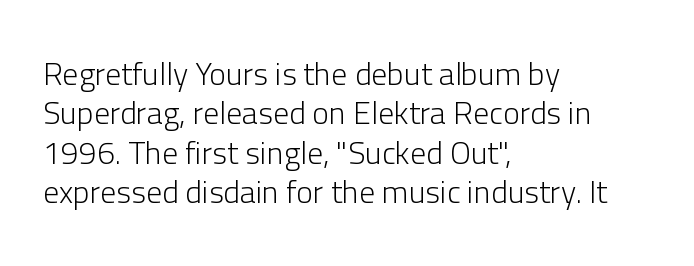
This is sans-serif lettering, the kind often seen on screens and signage. A typesetter would call this proportional, since set widths differ per character. If you drew a ruler down the left edge, every line would touch it. Unmarked baselines from the first word to the last.
